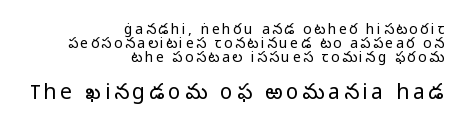
Q: Is the text bold? A: No.
Q: Is the text italic (slanted)? A: No, it is upright.
Q: Is the text underlined? A: No.
Q: How is the paragraph aligned? A: Right-aligned.
Q: Is the spacing between lines tight, normal or loose? A: Tight.
Q: Which block of text is set in a larger size, the first (top) or the second (bottom)? A: The second (bottom) one.
